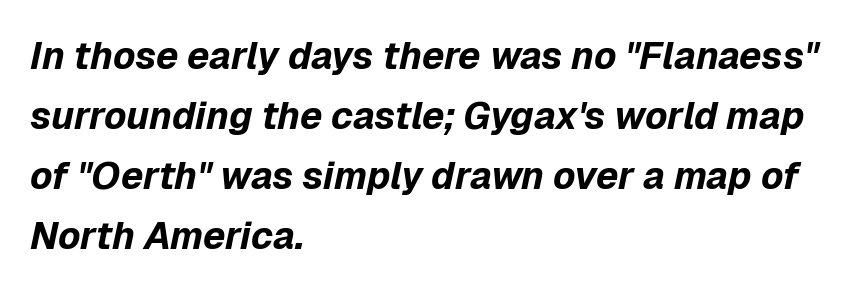
Q: Is the text bold? A: Yes.
Q: Is the text italic (slanted)? A: Yes, it leans right by about 12 degrees.
Q: Is the text underlined? A: No.
Q: How is the paragraph aligned? A: Left-aligned.
Q: Is the spacing between letters normal or unusually wide? A: Normal.
Q: Is the spacing between lines tight, normal or loose? A: Normal.
Q: Width (condensed, normal, or wide)? A: Normal.
Q: Stroke contrast? A: Low.
Q: x-height? A: Medium.
Q: Monospaced? A: No.
